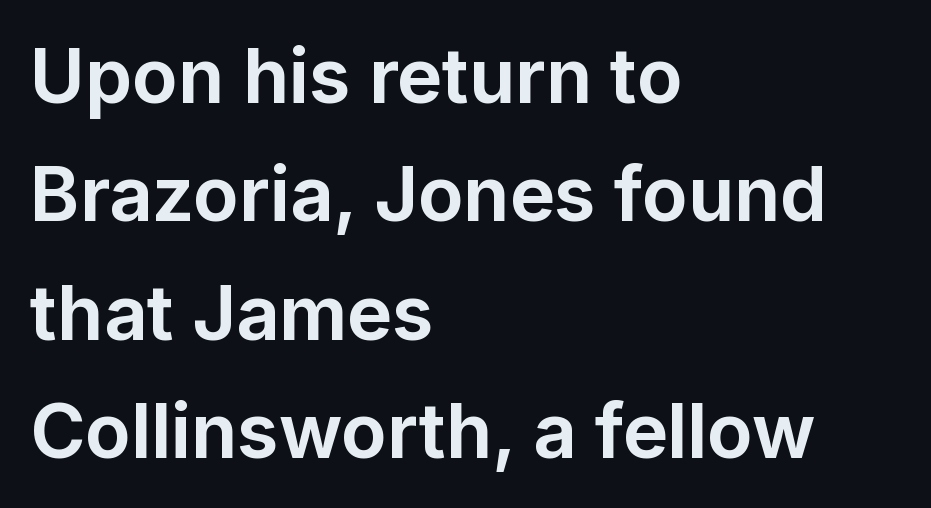
{"serif": "no", "italic": "no", "bold": "yes", "weight": "bold", "width": "normal", "stroke_contrast": "low", "x_height": "medium", "monospaced": "no", "underline": "no", "align": "left", "line_spacing": "normal", "line_spacing_ratio": 1.58, "letter_spacing": "normal", "letter_spacing_em": 0.0, "glyph_px": 75}
